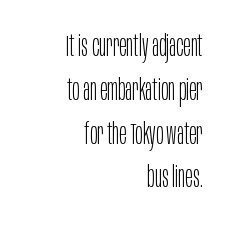
The image shows 30 px light, condensed sans-serif type, upright; set right-aligned, normal line spacing (1.46x), normal letter spacing, not underlined; low stroke contrast and a large x-height.
